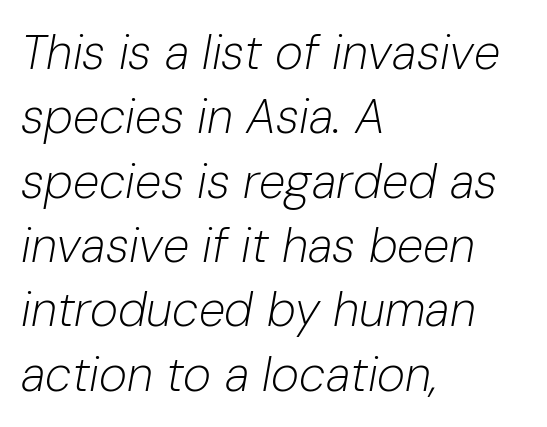
{"italic": "yes", "lean": "right", "slant_degrees": 10, "bold": "no", "weight": "light", "width": "normal", "stroke_contrast": "low", "x_height": "medium", "monospaced": "no", "underline": "no", "align": "left", "line_spacing": "normal", "line_spacing_ratio": 1.34, "letter_spacing": "normal", "letter_spacing_em": 0.0, "glyph_px": 48}
